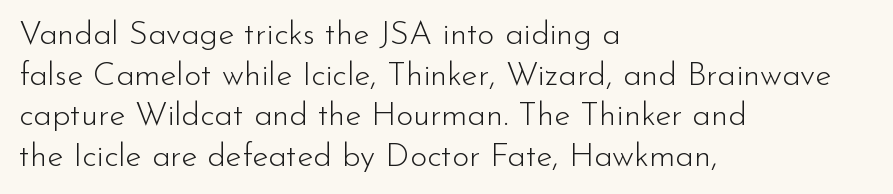
The image shows 33 px light sans-serif type, upright; set left-aligned, line spacing 1.23x, normal letter spacing, not underlined; low stroke contrast and a small x-height.
